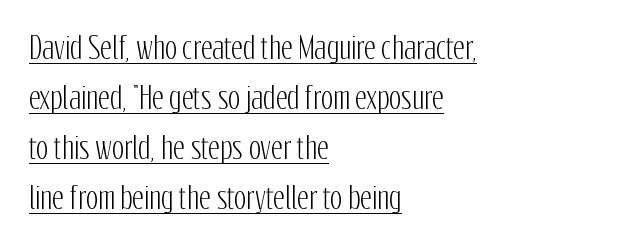
The image shows 29 px condensed sans-serif type, upright; set left-aligned, line spacing 1.72x, normal letter spacing, underlined; low stroke contrast and a medium x-height.
